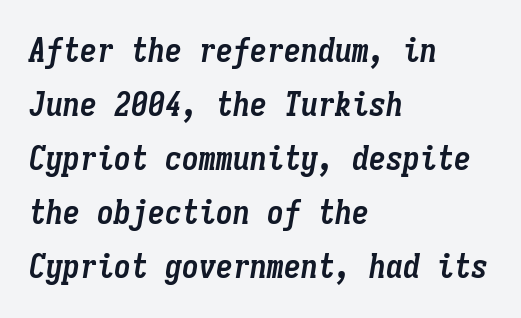
Q: Is the text bold? A: Yes.
Q: Is the text italic (slanted)? A: Yes, it leans right by about 9 degrees.
Q: Is the text underlined? A: No.
Q: How is the paragraph aligned? A: Left-aligned.
Q: Is the spacing between letters normal or unusually wide? A: Normal.
Q: Is the spacing between lines tight, normal or loose? A: Normal.
Q: Width (condensed, normal, or wide)? A: Condensed.
Q: Stroke contrast? A: Low.
Q: x-height? A: Medium.
Q: Monospaced? A: Yes.
